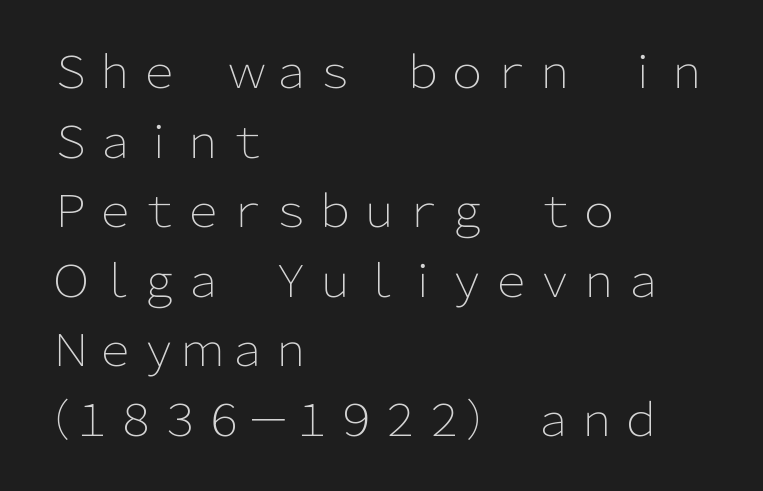
The image shows 44 px light sans-serif type, upright; set left-aligned, normal line spacing (1.58x), normal letter spacing, not underlined; low stroke contrast and a medium x-height.
